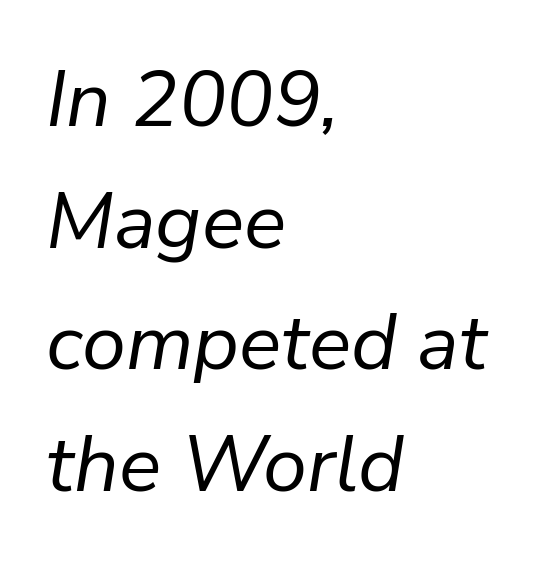
{"italic": "yes", "lean": "right", "slant_degrees": 9, "bold": "no", "weight": "regular", "width": "normal", "stroke_contrast": "low", "x_height": "medium", "monospaced": "no", "underline": "no", "align": "left", "line_spacing": "normal", "line_spacing_ratio": 1.54, "letter_spacing": "normal", "letter_spacing_em": 0.0, "glyph_px": 79}
